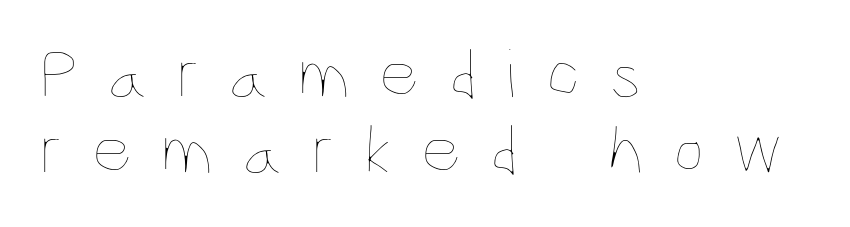
Note the varied advance widths — an 'i' is clearly narrower than an 'm'. Reading down the column, the eye jumps only a short way to each next line. A quiet, ordinary-to-light weight characterises the typeface. A clean baseline with only descenders dipping below it. These lines have a slow, spaced-out rhythm from letter to letter.
